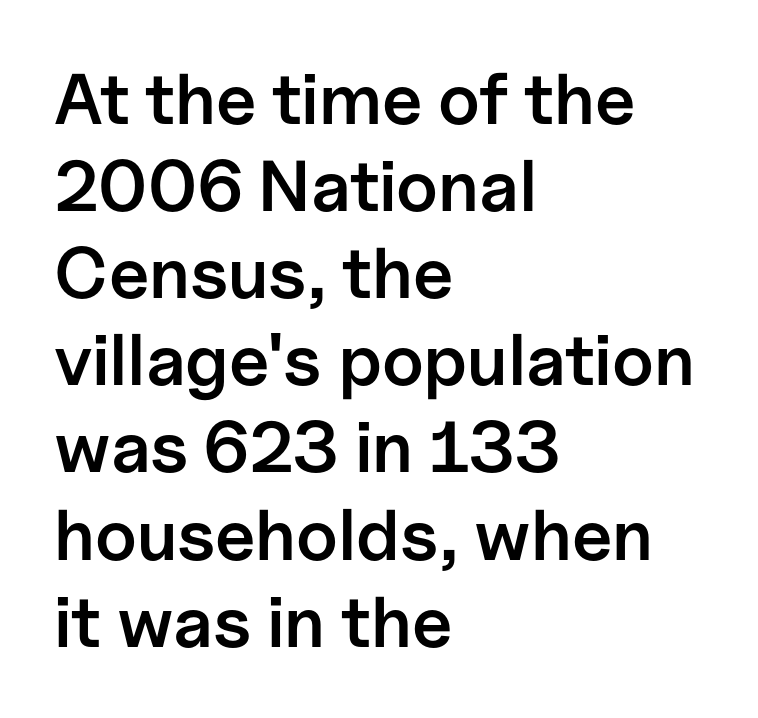
{"serif": "no", "italic": "no", "bold": "semi", "weight": "semibold", "width": "normal", "stroke_contrast": "low", "x_height": "medium", "monospaced": "no", "underline": "no", "align": "left", "line_spacing_ratio": 1.21, "letter_spacing": "normal", "letter_spacing_em": 0.0, "glyph_px": 72}
